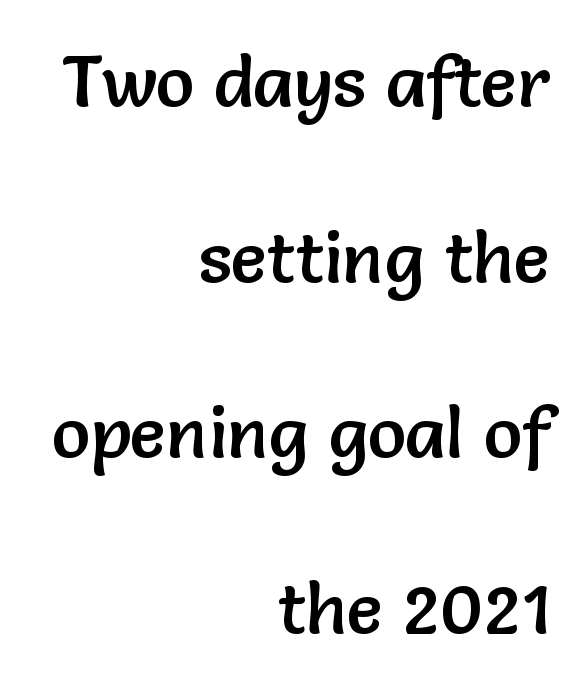
Q: Is the text italic (slanted)? A: No, it is upright.
Q: Is the typeface a serif or a sans-serif typeface? A: Sans-serif.
Q: Is the text underlined? A: No.
Q: How is the paragraph aligned? A: Right-aligned.
Q: Is the spacing between letters normal or unusually wide? A: Normal.
Q: Is the spacing between lines tight, normal or loose? A: Loose.
Q: Width (condensed, normal, or wide)? A: Normal.
Q: Stroke contrast? A: Low.
Q: x-height? A: Medium.
Q: Monospaced? A: No.
